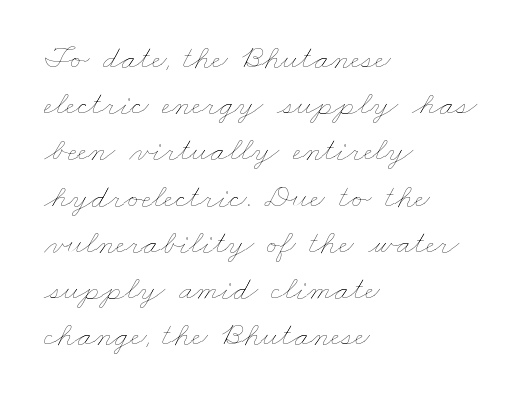
The image shows 34 px thin, wide type; set left-aligned, normal line spacing (1.36x), normal letter spacing, not underlined; low stroke contrast and a small x-height.
